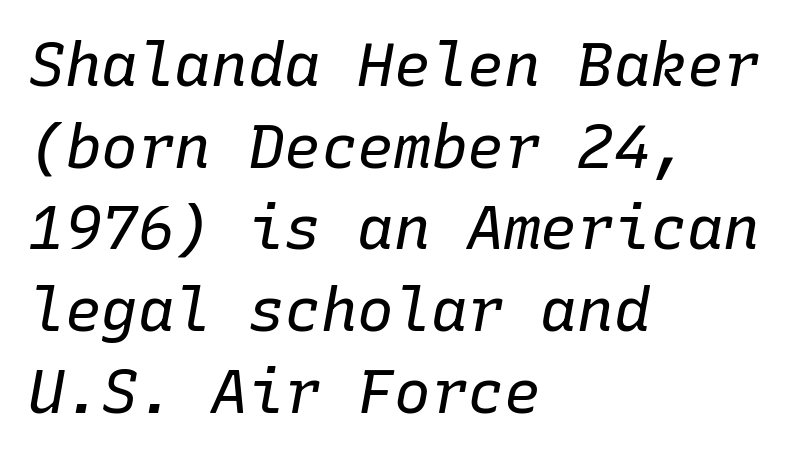
Q: Is the text bold? A: No.
Q: Is the text italic (slanted)? A: Yes, it leans right by about 10 degrees.
Q: Is the text underlined? A: No.
Q: How is the paragraph aligned? A: Left-aligned.
Q: Is the spacing between letters normal or unusually wide? A: Normal.
Q: Is the spacing between lines tight, normal or loose? A: Normal.
Q: Width (condensed, normal, or wide)? A: Normal.
Q: Stroke contrast? A: Low.
Q: x-height? A: Medium.
Q: Monospaced? A: Yes.
